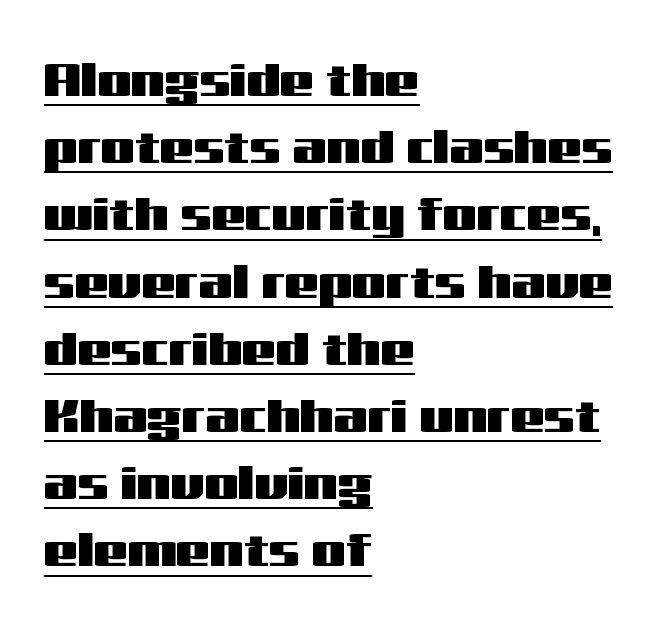
{"serif": "no", "italic": "no", "width": "wide", "stroke_contrast": "medium", "x_height": "medium", "monospaced": "no", "underline": "yes", "align": "left", "line_spacing": "normal", "line_spacing_ratio": 1.4, "letter_spacing": "normal", "letter_spacing_em": 0.0, "glyph_px": 48}
